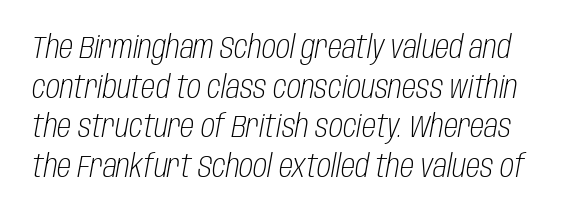
The image shows 32 px light, condensed type, italic (leaning right); set line spacing 1.24x, normal letter spacing, not underlined; low stroke contrast and a large x-height.
